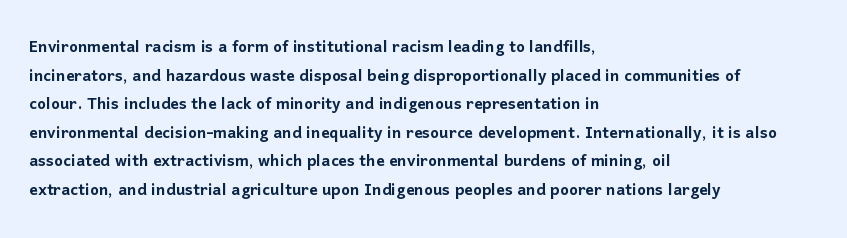
The image shows 21 px text type, upright; set left-aligned, normal line spacing (1.36x), normal letter spacing, not underlined.
